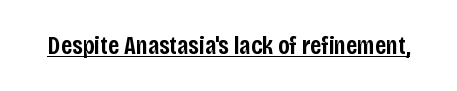
Q: Is the text bold? A: Semi-bold.
Q: Is the text italic (slanted)? A: No, it is upright.
Q: Is the text underlined? A: Yes.
Q: Is the spacing between letters normal or unusually wide? A: Normal.
